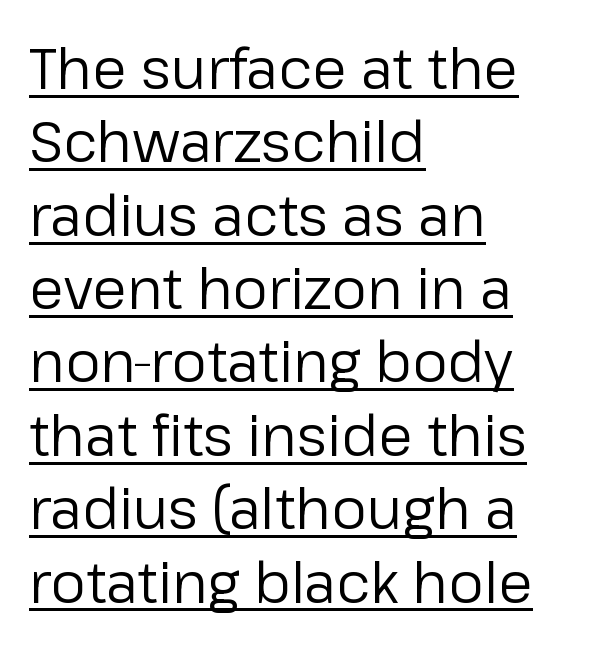
{"serif": "no", "italic": "no", "bold": "no", "weight": "regular", "width": "normal", "stroke_contrast": "low", "x_height": "medium", "monospaced": "no", "underline": "yes", "align": "left", "line_spacing": "normal", "line_spacing_ratio": 1.31, "letter_spacing": "normal", "letter_spacing_em": 0.0, "glyph_px": 56}
